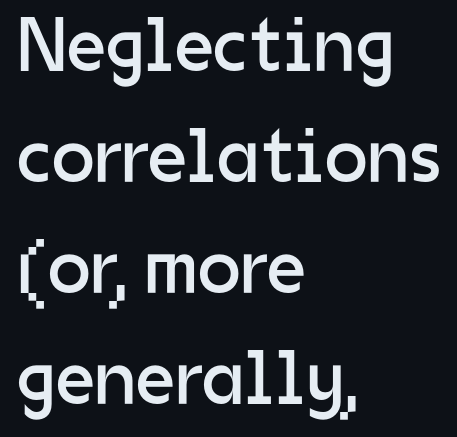
One-word summary of the alignment: left. Each word holds together tightly as a unit, with standard inter-letter gaps. Every stem runs plumb, perpendicular to the baseline. Note: no serifs on the glyphs. Each letter keeps its own natural width here, so spacing adapts to shape.
